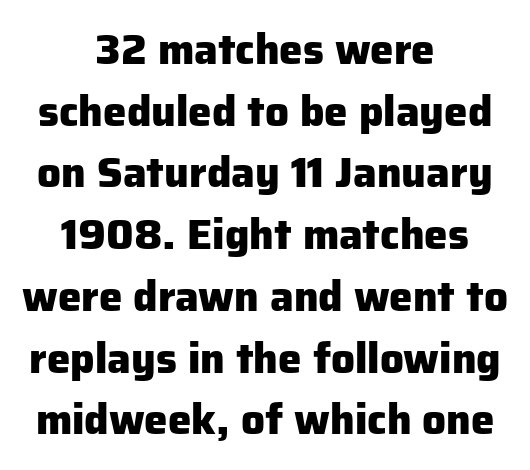
Is there any slant? The stems are plumb. The passage shown is typed in a proportional face where columns would drift. The rendering shows plain stroke endings on the letterforms — a sans-serif design. Here the glyphs are tracked normally, forming tight word shapes. Regarding leading, the lines here are spaced in the standard way.
